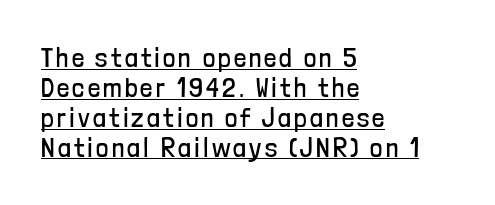
{"italic": "no", "bold": "no", "underline": "yes", "align": "left", "line_spacing": "tight", "line_spacing_ratio": 1.11, "glyph_px": 27}
